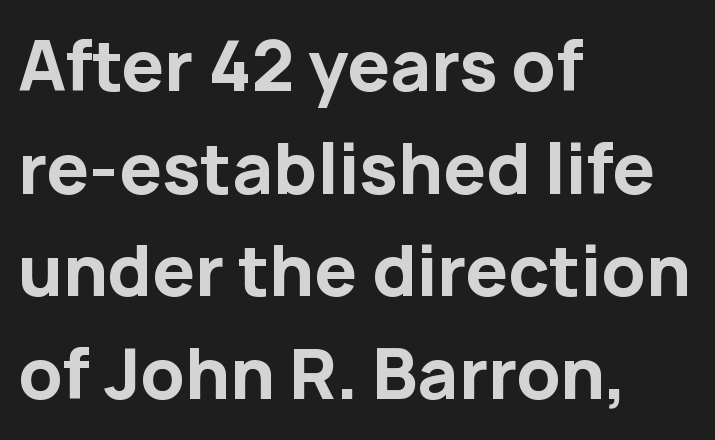
The image shows 68 px bold sans-serif type, upright; set left-aligned, normal line spacing (1.51x), normal letter spacing, not underlined; low stroke contrast and a medium x-height.
